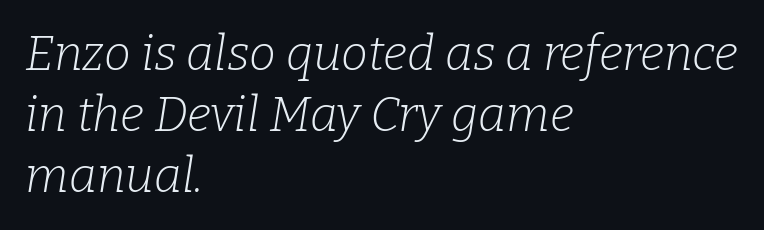
Q: Is the text bold? A: No.
Q: Is the text italic (slanted)? A: Yes, it leans right by about 9 degrees.
Q: Is the typeface a serif or a sans-serif typeface? A: Serif.
Q: Is the text underlined? A: No.
Q: How is the paragraph aligned? A: Left-aligned.
Q: Is the spacing between letters normal or unusually wide? A: Normal.
Q: Is the spacing between lines tight, normal or loose? A: Normal.
Q: Width (condensed, normal, or wide)? A: Normal.
Q: Stroke contrast? A: Low.
Q: x-height? A: Medium.
Q: Monospaced? A: No.
